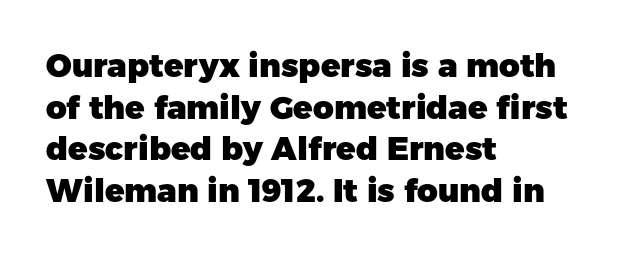
Vertically, the passage feels balanced, rows spaced as you'd expect. No extra tracking has been applied to these lines. The typeface chosen for these lines omits serifs. These words are printed bold, with thick strokes throughout. The letters stand upright; this is a roman face. Do the characters align in a grid? No, the font is proportional.
